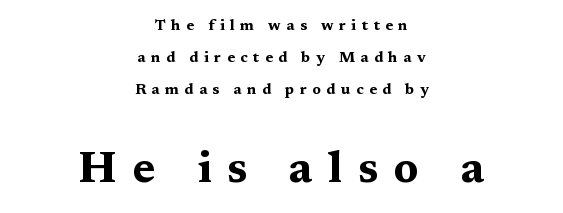
The image shows 44 px bold, wide serif type, upright; set centered, loose line spacing (2.13x), unusually wide letter spacing (+0.36 em), not underlined; the second (bottom) block is 2.93x larger; medium stroke contrast and a medium x-height.
